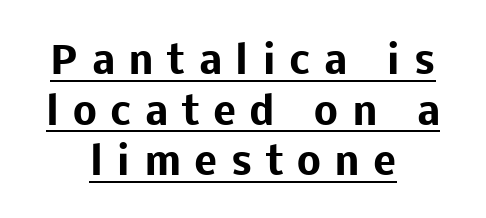
{"serif": "no", "italic": "no", "bold": "yes", "weight": "heavy", "width": "normal", "stroke_contrast": "low", "x_height": "medium", "monospaced": "no", "underline": "yes", "align": "center", "line_spacing": "normal", "line_spacing_ratio": 1.33, "letter_spacing": "wide", "letter_spacing_em": 0.36, "glyph_px": 38}
